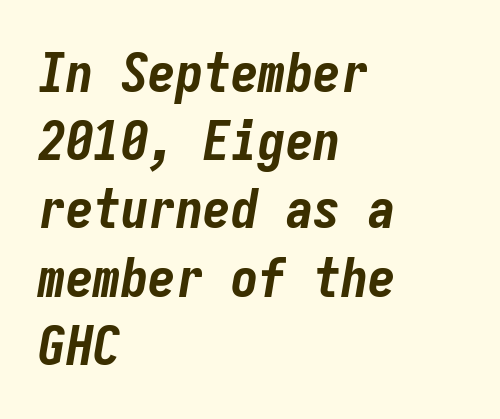
The image shows 55 px bold, condensed type, italic (leaning right), monospaced; set left-aligned, line spacing 1.24x, normal letter spacing, not underlined; low stroke contrast and a medium x-height.
